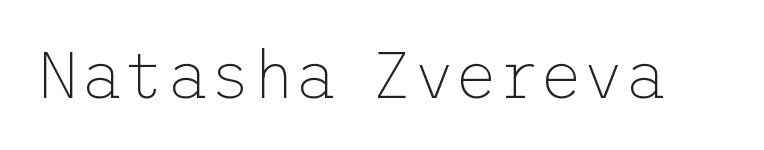
The image shows 66 px thin sans-serif type, upright; set normal letter spacing, not underlined; low stroke contrast and a medium x-height.
